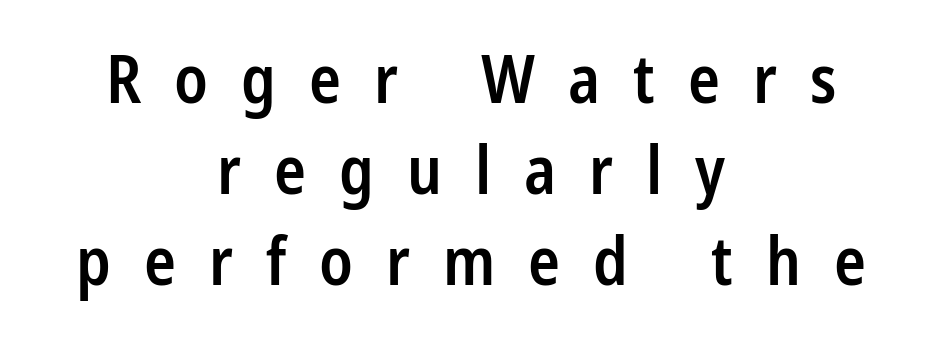
Q: Is the text bold? A: Semi-bold.
Q: Is the text italic (slanted)? A: No, it is upright.
Q: Is the typeface a serif or a sans-serif typeface? A: Sans-serif.
Q: Is the text underlined? A: No.
Q: How is the paragraph aligned? A: Centered.
Q: Is the spacing between letters normal or unusually wide? A: Unusually wide.
Q: Is the spacing between lines tight, normal or loose? A: Normal.
Q: Width (condensed, normal, or wide)? A: Condensed.
Q: Stroke contrast? A: Low.
Q: x-height? A: Medium.
Q: Monospaced? A: No.
